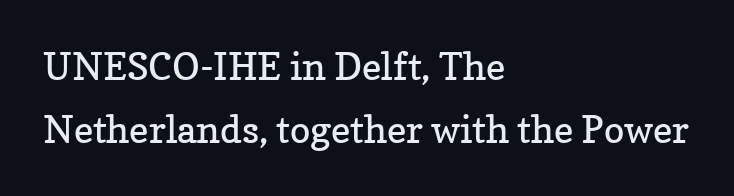
Underlining? Definitely not there. A quiet, ordinary-to-light weight characterises the typeface. This is serif lettering, the kind often seen in printed books. The compositor pushed each line to the left boundary. Think of a printed novel: that variable character pitch is what you see here.
